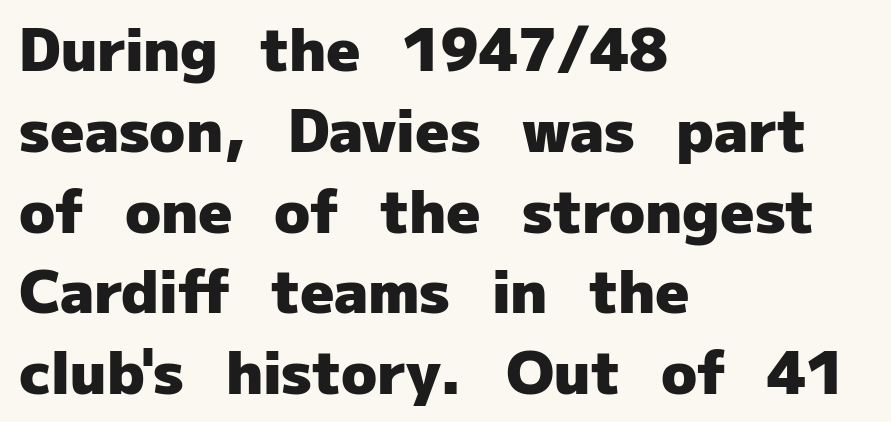
Are there feet on the stems? There aren't — it's a sans. Tracking here is standard; glyphs follow each other at the usual distance. Underline: absent. These lines are rendered in a variable-pitch font.
